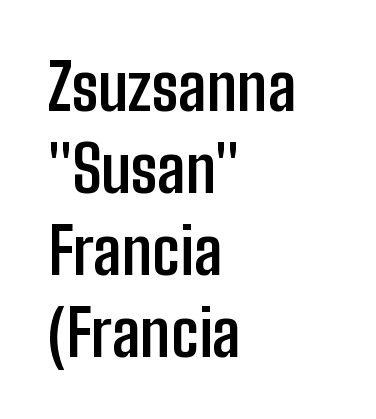
The image shows 64 px semibold, condensed sans-serif type, upright; set left-aligned, normal line spacing (1.28x), normal letter spacing, not underlined; low stroke contrast and a medium x-height.
